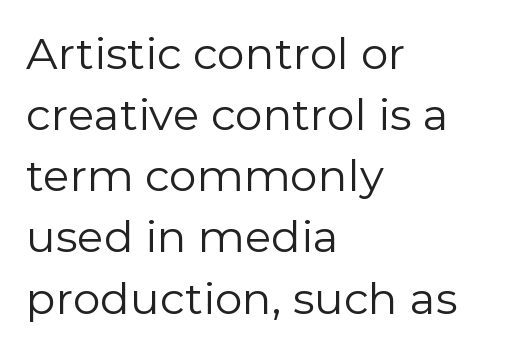
The paragraph shown leans on its left margin. The type is set solid horizontally, with unmodified tracking. The font is comparable to plain body text, perhaps lighter. Think of a printed novel: that variable character pitch is what you see here. The typeface chosen for these lines omits serifs. This is roman type, the default non-slanted kind.
